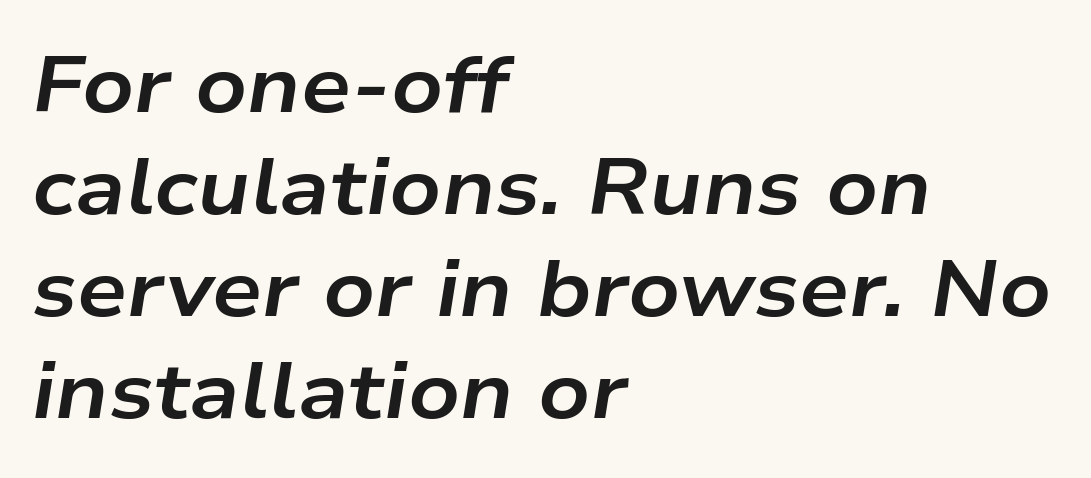
Q: Is the text bold? A: Yes.
Q: Is the text italic (slanted)? A: Yes, it leans right by about 9 degrees.
Q: Is the text underlined? A: No.
Q: How is the paragraph aligned? A: Left-aligned.
Q: Is the spacing between letters normal or unusually wide? A: Normal.
Q: Is the spacing between lines tight, normal or loose? A: Normal.
Q: Width (condensed, normal, or wide)? A: Wide.
Q: Stroke contrast? A: Low.
Q: x-height? A: Medium.
Q: Monospaced? A: No.
